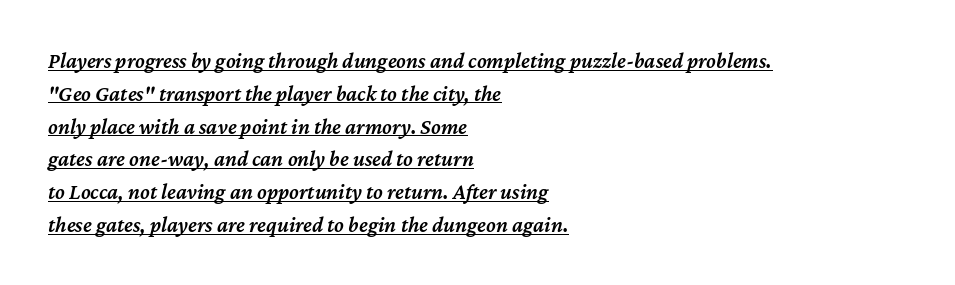
The image shows 22 px text type, italic (leaning right); set left-aligned, normal line spacing (1.49x), normal letter spacing, underlined.
